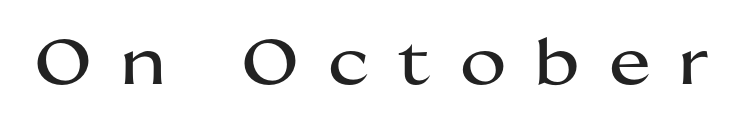
No word sits above an underline. Character widths vary here, with narrow letters taking less room than wide ones. This is roman type, the default non-slanted kind. Compared with typical body copy, the letter spacing here is much looser.
